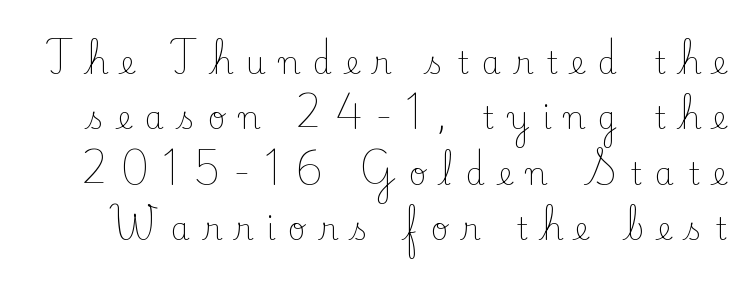
The image shows 31 px light serif type, upright; set line spacing 1.79x, unusually wide letter spacing (+0.43 em), not underlined; low stroke contrast and a small x-height.
